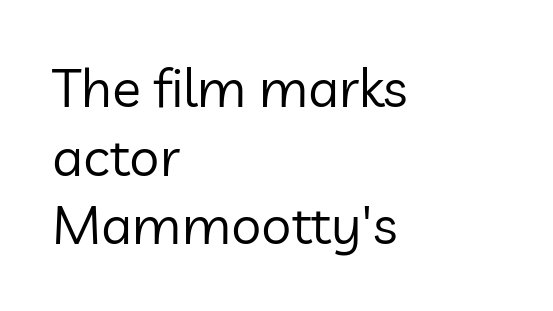
Q: Is the text bold? A: No.
Q: Is the text italic (slanted)? A: No, it is upright.
Q: Is the typeface a serif or a sans-serif typeface? A: Sans-serif.
Q: Is the text underlined? A: No.
Q: How is the paragraph aligned? A: Left-aligned.
Q: Is the spacing between letters normal or unusually wide? A: Normal.
Q: Is the spacing between lines tight, normal or loose? A: Normal.
Q: Width (condensed, normal, or wide)? A: Normal.
Q: Stroke contrast? A: Low.
Q: x-height? A: Medium.
Q: Monospaced? A: No.
